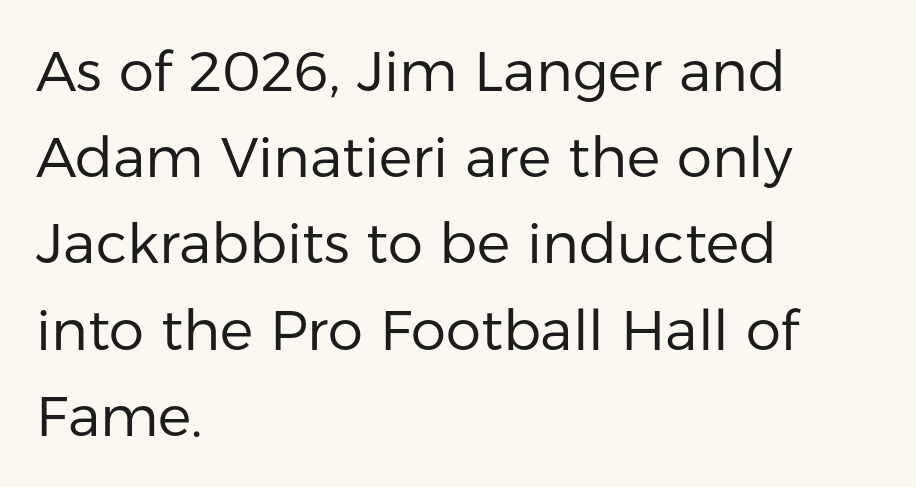
{"serif": "no", "italic": "no", "bold": "no", "weight": "regular", "width": "normal", "stroke_contrast": "low", "x_height": "medium", "monospaced": "no", "underline": "no", "align": "left", "line_spacing": "normal", "line_spacing_ratio": 1.54, "letter_spacing": "normal", "letter_spacing_em": 0.0, "glyph_px": 56}
